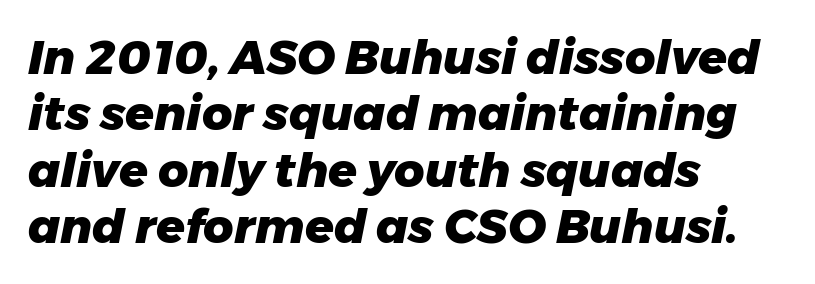
Q: Is the text bold? A: Yes.
Q: Is the text italic (slanted)? A: Yes, it leans right by about 11 degrees.
Q: Is the text underlined? A: No.
Q: How is the paragraph aligned? A: Left-aligned.
Q: Is the spacing between letters normal or unusually wide? A: Normal.
Q: Width (condensed, normal, or wide)? A: Normal.
Q: Stroke contrast? A: Low.
Q: x-height? A: Medium.
Q: Monospaced? A: No.
